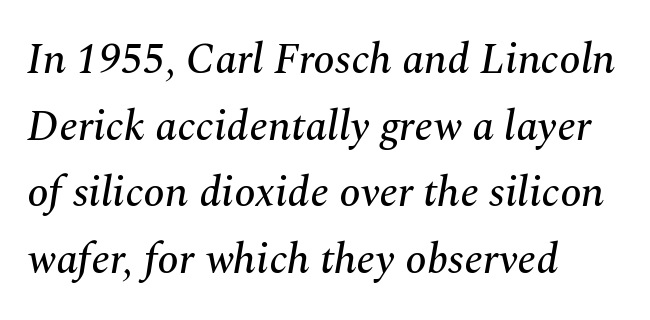
The image shows 43 px serif type, italic (leaning right); set left-aligned, normal line spacing (1.55x), normal letter spacing, not underlined; medium stroke contrast and a medium x-height.
